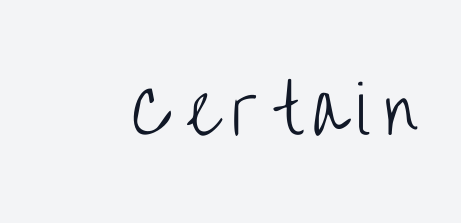
The image shows 65 px light, condensed sans-serif type, upright; set unusually wide letter spacing (+0.2 em), not underlined; low stroke contrast and a large x-height.
